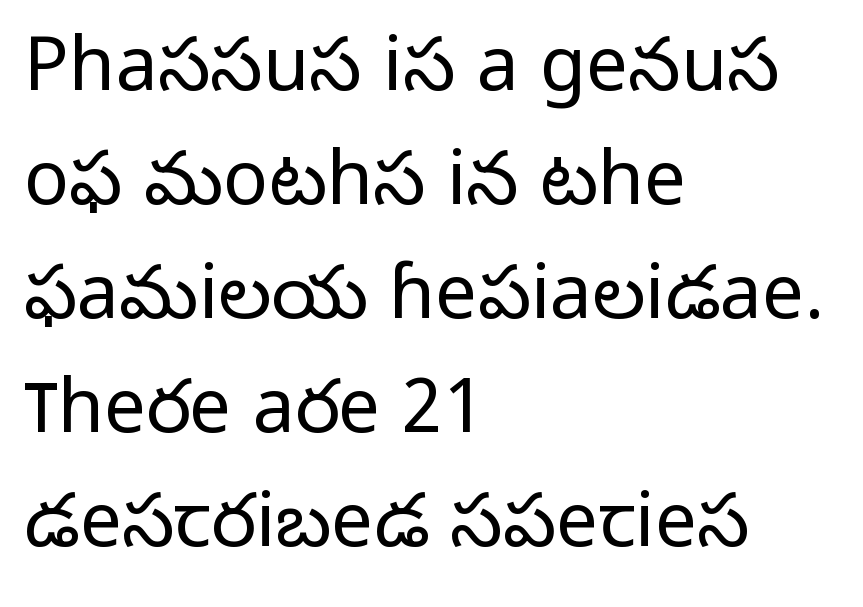
The image shows 75 px light sans-serif type, upright; set left-aligned, normal line spacing (1.52x), normal letter spacing, not underlined; low stroke contrast and a medium x-height.
